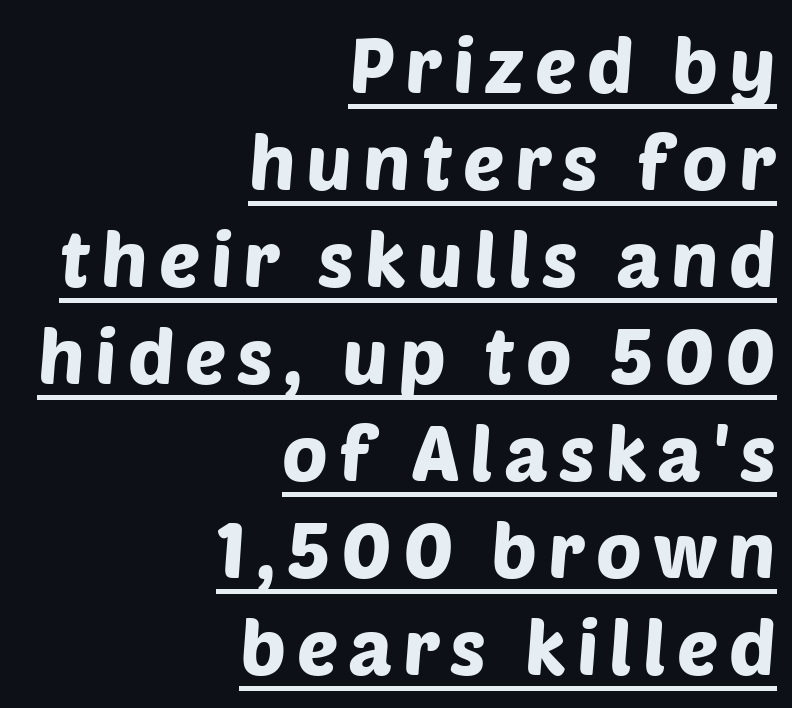
In designer terms, the underline attribute is active on this setting. Do the characters align in a grid? No, the font is proportional. Which margin do the lines hug? The right one — the left edge is uneven. Successive baselines arrive at the customary interval. The text was rendered using a sans face with plain stroke endings.
